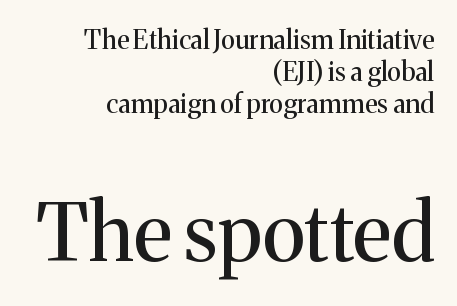
The image shows 79 px regular-weight serif type, upright; set right-aligned, line spacing 1.24x, normal letter spacing, not underlined; the second (bottom) block is 3.04x larger; medium stroke contrast and a medium x-height.
